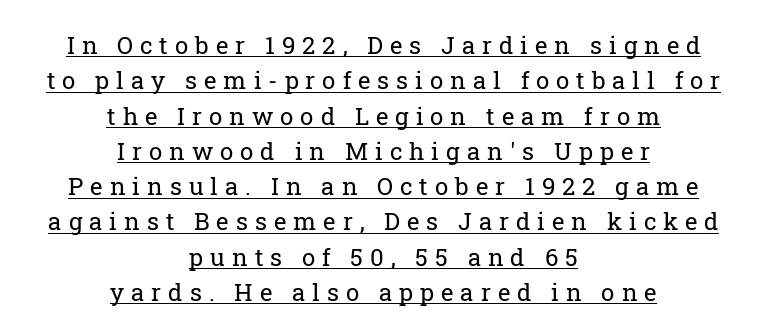
Q: Is the text bold? A: No.
Q: Is the text italic (slanted)? A: No, it is upright.
Q: Is the text underlined? A: Yes.
Q: How is the paragraph aligned? A: Centered.
Q: Is the spacing between letters normal or unusually wide? A: Unusually wide.
Q: Is the spacing between lines tight, normal or loose? A: Normal.
